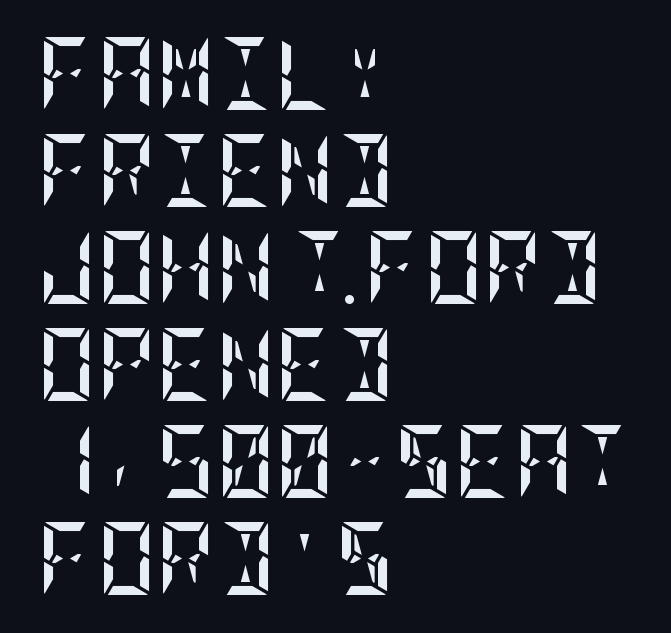
Every row of glyphs begins at an identical x-position on the left. The baseline area is clear. Stroke thickness is high; the sample reads as a true bold. You can tell it's not italic because the verticals are truly vertical. The face used here is rendered with its standard letterfit.
